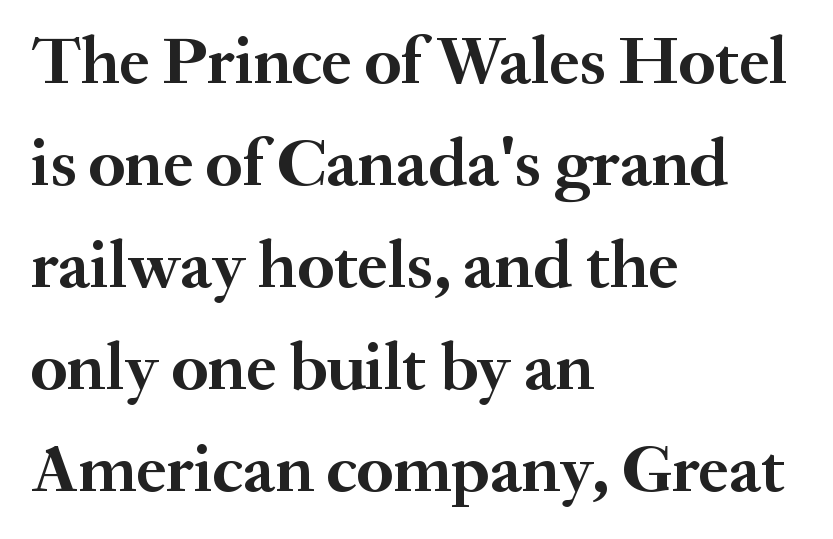
Q: Is the text bold? A: Yes.
Q: Is the text italic (slanted)? A: No, it is upright.
Q: Is the typeface a serif or a sans-serif typeface? A: Serif.
Q: Is the text underlined? A: No.
Q: How is the paragraph aligned? A: Left-aligned.
Q: Is the spacing between letters normal or unusually wide? A: Normal.
Q: Is the spacing between lines tight, normal or loose? A: Normal.
Q: Width (condensed, normal, or wide)? A: Normal.
Q: Stroke contrast? A: Medium.
Q: x-height? A: Small.
Q: Monospaced? A: No.
